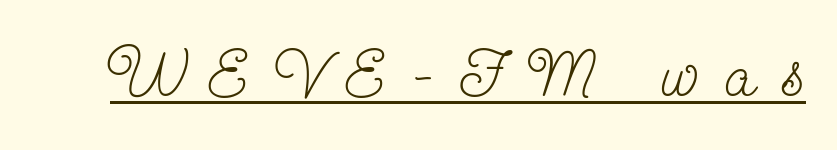
{"serif": "yes", "bold": "no", "weight": "light", "width": "condensed", "stroke_contrast": "low", "x_height": "small", "monospaced": "no", "underline": "yes", "letter_spacing": "wide", "letter_spacing_em": 0.41, "glyph_px": 64}
